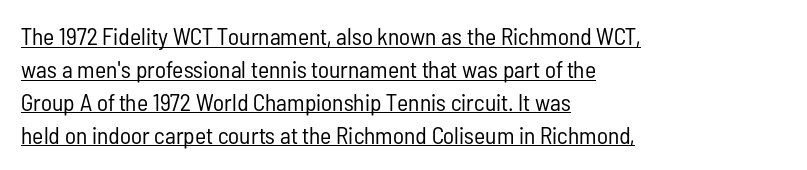
The image shows 24 px text type, upright; set left-aligned, normal line spacing (1.37x), normal letter spacing, underlined.
